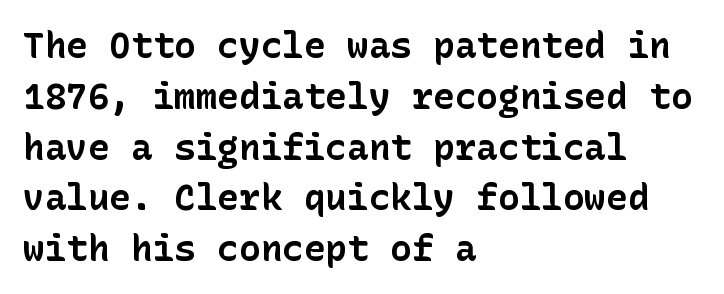
The image shows 36 px bold sans-serif type, upright; set left-aligned, normal line spacing (1.41x), normal letter spacing, not underlined; low stroke contrast and a medium x-height.
